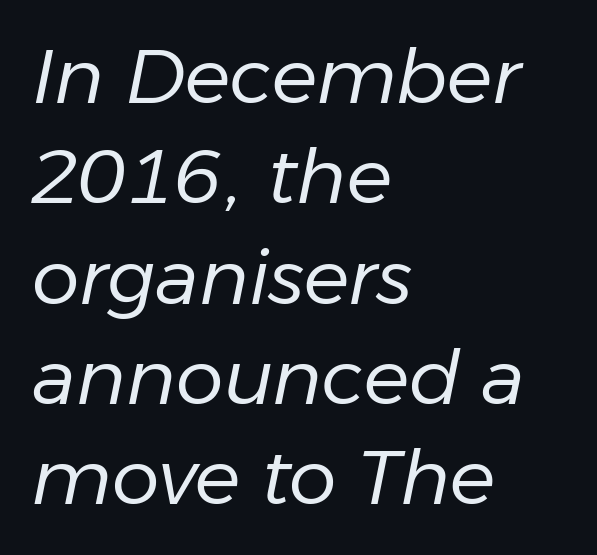
The image shows 76 px regular-weight type, italic (leaning right); set left-aligned, normal line spacing (1.32x), normal letter spacing, not underlined; low stroke contrast and a medium x-height.
